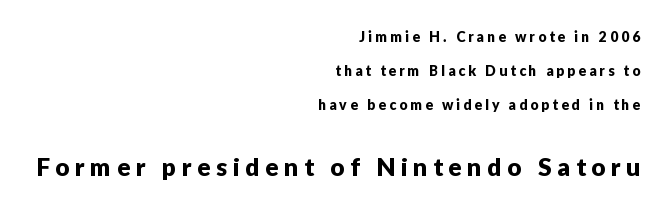
Q: Is the text italic (slanted)? A: No, it is upright.
Q: Is the text underlined? A: No.
Q: How is the paragraph aligned? A: Right-aligned.
Q: Is the spacing between letters normal or unusually wide? A: Unusually wide.
Q: Is the spacing between lines tight, normal or loose? A: Loose.
Q: Which block of text is set in a larger size, the first (top) or the second (bottom)? A: The second (bottom) one.
